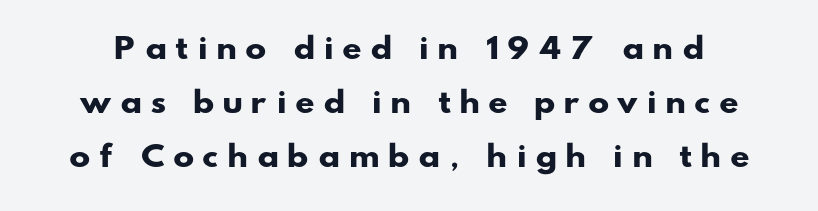
These words are printed bold, with thick strokes throughout. The passage shown is typed in a proportional face where columns would drift. This sample uses expanded letter spacing, leaving extra air between glyphs. The characters display no serif detailing; their extremities are plain. You could fit nearly another row in the gap between these rows.
